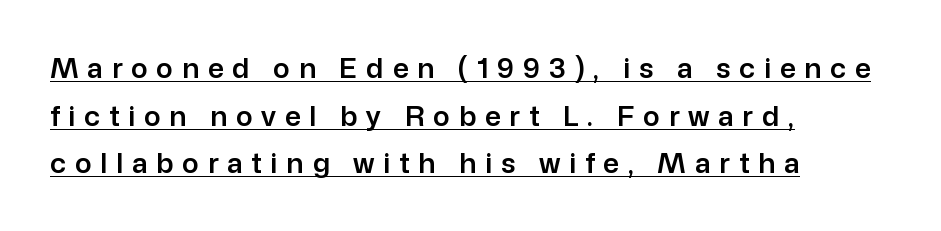
Q: Is the text italic (slanted)? A: No, it is upright.
Q: Is the typeface a serif or a sans-serif typeface? A: Sans-serif.
Q: Is the text underlined? A: Yes.
Q: How is the paragraph aligned? A: Left-aligned.
Q: Is the spacing between letters normal or unusually wide? A: Unusually wide.
Q: Is the spacing between lines tight, normal or loose? A: Normal.
Q: Width (condensed, normal, or wide)? A: Normal.
Q: Stroke contrast? A: Low.
Q: x-height? A: Medium.
Q: Monospaced? A: No.
